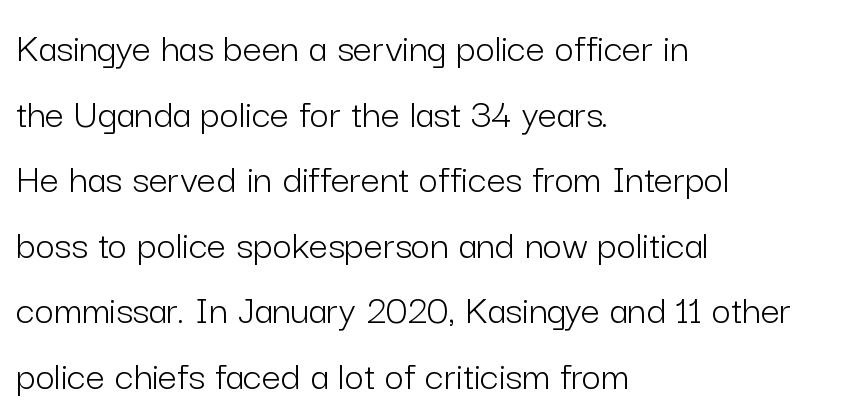
Short note: letters normally spaced. Is there any slant? The stems are plumb. Which margin do the lines hug? The left one — the right edge is uneven. The font is comparable to plain body text, perhaps lighter.
